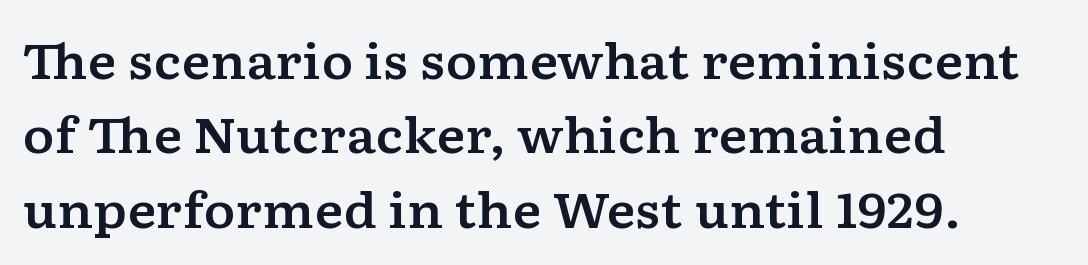
{"serif": "yes", "italic": "no", "width": "wide", "stroke_contrast": "low", "x_height": "medium", "monospaced": "no", "underline": "no", "align": "left", "line_spacing": "normal", "line_spacing_ratio": 1.55, "letter_spacing": "normal", "letter_spacing_em": 0.0, "glyph_px": 48}
